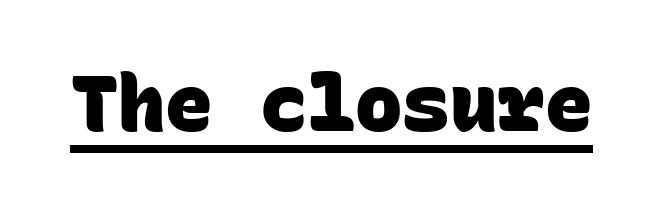
Q: Is the text bold? A: Yes.
Q: Is the typeface a serif or a sans-serif typeface? A: Sans-serif.
Q: Is the text underlined? A: Yes.
Q: Is the spacing between letters normal or unusually wide? A: Normal.
Q: Width (condensed, normal, or wide)? A: Normal.
Q: Stroke contrast? A: Low.
Q: x-height? A: Large.
Q: Monospaced? A: Yes.
